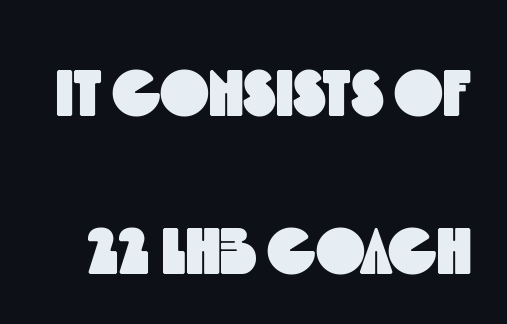
Q: Is the typeface a serif or a sans-serif typeface? A: Sans-serif.
Q: Is the text underlined? A: No.
Q: Is the spacing between letters normal or unusually wide? A: Normal.
Q: Is the spacing between lines tight, normal or loose? A: Loose.
Q: Width (condensed, normal, or wide)? A: Condensed.
Q: x-height? A: Large.
Q: Monospaced? A: No.
